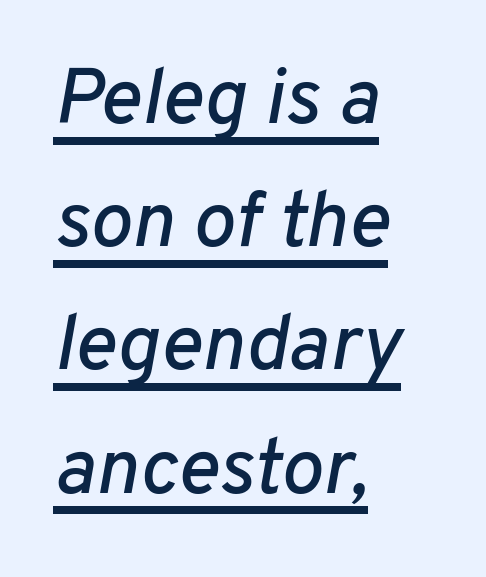
Q: Is the text italic (slanted)? A: Yes, it leans right by about 10 degrees.
Q: Is the text underlined? A: Yes.
Q: How is the paragraph aligned? A: Left-aligned.
Q: Is the spacing between letters normal or unusually wide? A: Normal.
Q: Is the spacing between lines tight, normal or loose? A: Normal.
Q: Width (condensed, normal, or wide)? A: Normal.
Q: Stroke contrast? A: Low.
Q: x-height? A: Medium.
Q: Monospaced? A: No.
